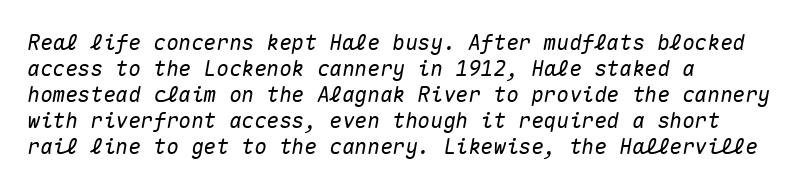
Compared with ordinary roman type, these characters are visibly tilted. A bare baseline throughout the passage. Between one letter and the next there's only the usual sliver of space. Leftover space on each line is placed entirely after the last word.
